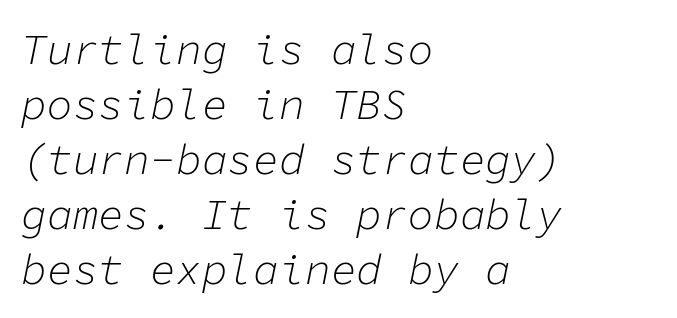
The image shows 43 px light type, italic (leaning right), monospaced; set left-aligned, normal line spacing (1.28x), normal letter spacing, not underlined; low stroke contrast and a medium x-height.
